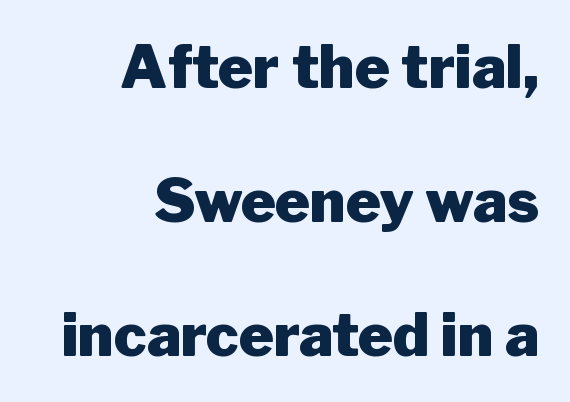
The image shows 59 px heavy sans-serif type, upright; set right-aligned, loose line spacing (2.27x), normal letter spacing, not underlined; low stroke contrast and a medium x-height.
